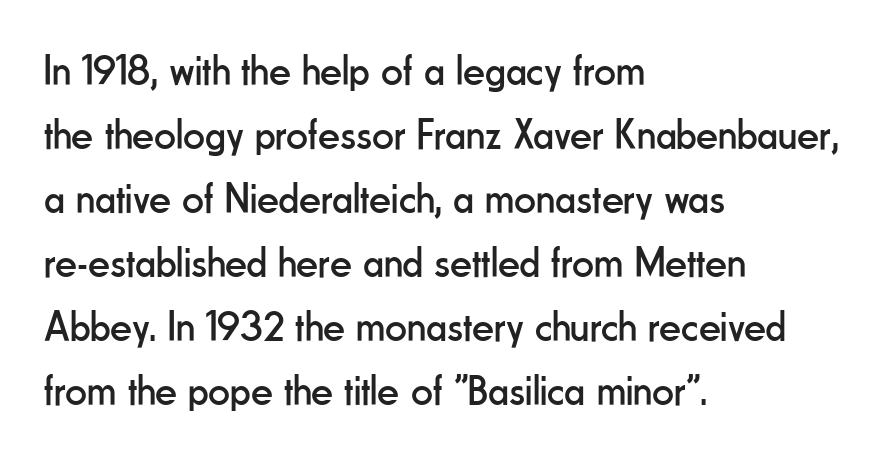
{"serif": "no", "italic": "no", "bold": "no", "weight": "regular", "width": "condensed", "stroke_contrast": "low", "x_height": "small", "monospaced": "no", "underline": "no", "align": "left", "line_spacing": "normal", "line_spacing_ratio": 1.49, "letter_spacing": "normal", "letter_spacing_em": 0.0, "glyph_px": 43}
